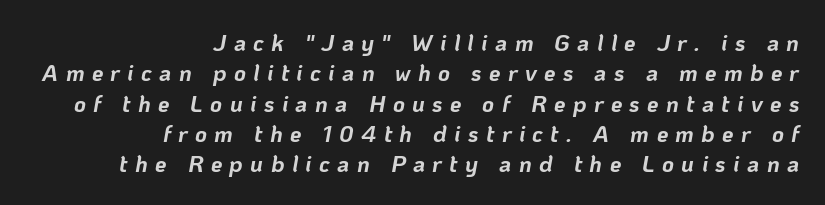
The image shows 23 px bold type, italic (leaning right); set right-aligned, normal line spacing (1.32x), unusually wide letter spacing (+0.32 em), not underlined.
